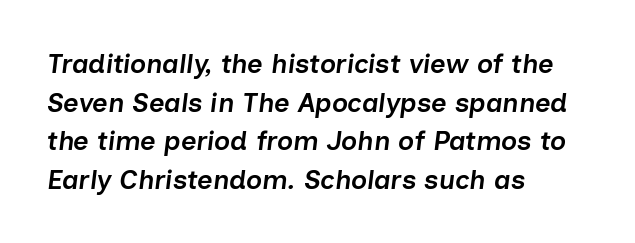
{"italic": "yes", "lean": "right", "slant_degrees": 7, "bold": "semi", "underline": "no", "align": "left", "line_spacing": "normal", "line_spacing_ratio": 1.43, "letter_spacing": "normal", "letter_spacing_em": 0.0, "glyph_px": 27}
